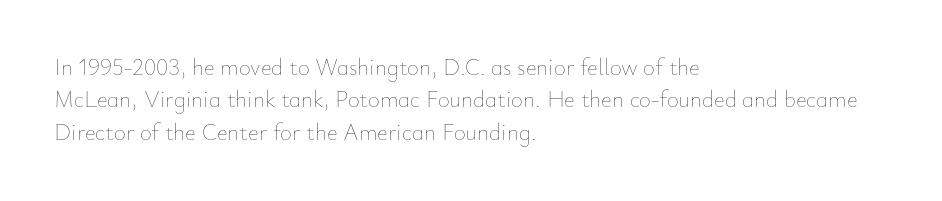
{"italic": "no", "bold": "no", "underline": "no", "align": "left", "line_spacing": "normal", "line_spacing_ratio": 1.41, "letter_spacing": "normal", "letter_spacing_em": 0.0, "glyph_px": 23}
